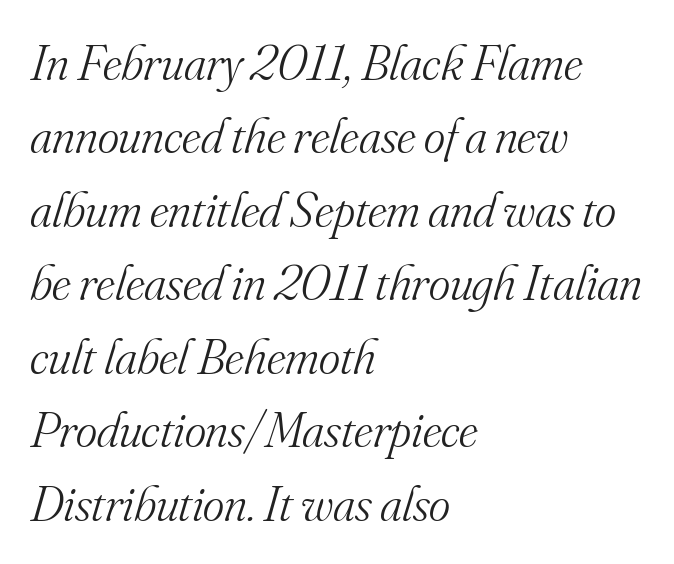
{"serif": "yes", "italic": "yes", "lean": "right", "slant_degrees": 16, "bold": "no", "weight": "light", "width": "normal", "stroke_contrast": "medium", "x_height": "small", "monospaced": "no", "underline": "no", "align": "left", "line_spacing": "normal", "line_spacing_ratio": 1.44, "letter_spacing": "normal", "letter_spacing_em": 0.0, "glyph_px": 51}
